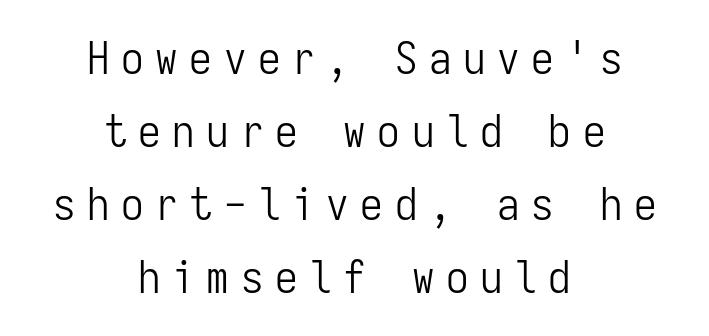
The image shows 45 px light, condensed sans-serif type, upright, monospaced; set centered, normal line spacing (1.62x), unusually wide letter spacing (+0.26 em), not underlined; low stroke contrast and a medium x-height.
